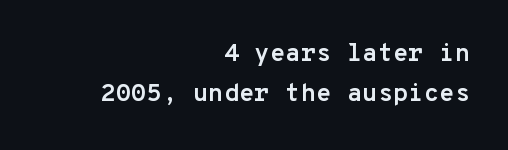
Tall strokes in this sample are plumb rather than angled. Letters rest on an invisible, unmarked baseline. Nobody touched the tracking dial on this one. Regular leading. Every letter is thick-stroked: bold, no question.
